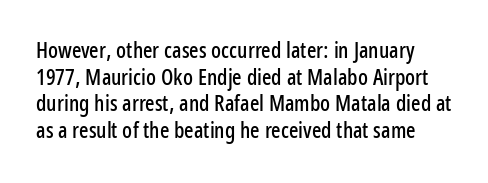
The image shows 22 px text type, upright; set line spacing 1.21x, normal letter spacing, not underlined.
